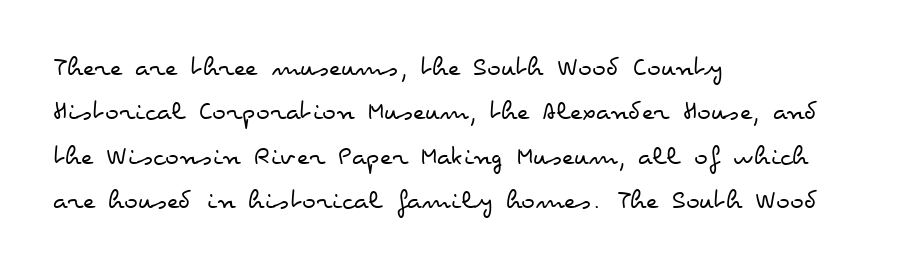
The image shows 29 px regular-weight, wide type, upright; set left-aligned, normal line spacing (1.53x), normal letter spacing, not underlined; low stroke contrast and a small x-height.
